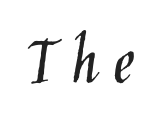
Descenders are the only things crossing below the line. Stroke terminals: plain, sans-serif. Varying glyph widths throughout — classic text-font behaviour.
